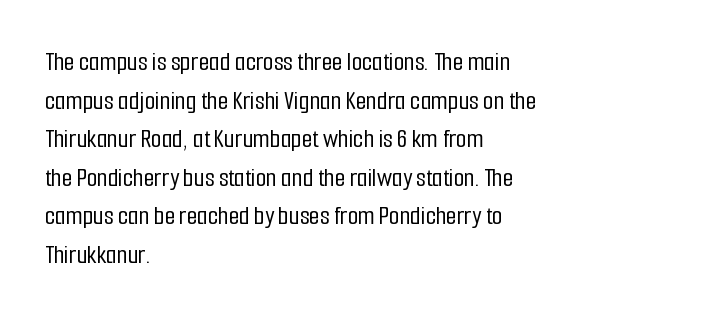
Q: Is the text italic (slanted)? A: No, it is upright.
Q: Is the text underlined? A: No.
Q: How is the paragraph aligned? A: Left-aligned.
Q: Is the spacing between letters normal or unusually wide? A: Normal.
Q: Is the spacing between lines tight, normal or loose? A: Normal.
